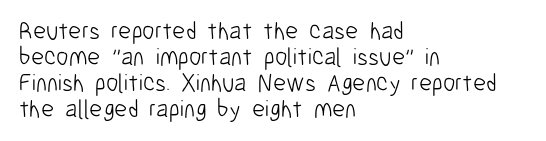
Tightly led — the rows are bunched. This sample uses an upright cut, with every glyph sitting square on the baseline. Alignment: flush left. Nothing heavy about these letters — not bold at all. Words float on clear page, feet unadorned.
